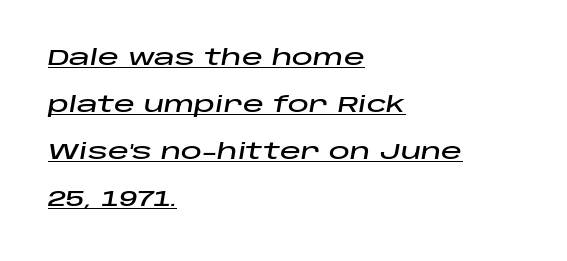
{"italic": "yes", "lean": "right", "slant_degrees": 10, "underline": "yes", "align": "left", "line_spacing": "loose", "line_spacing_ratio": 2.24, "letter_spacing": "normal", "letter_spacing_em": 0.0, "glyph_px": 21}
